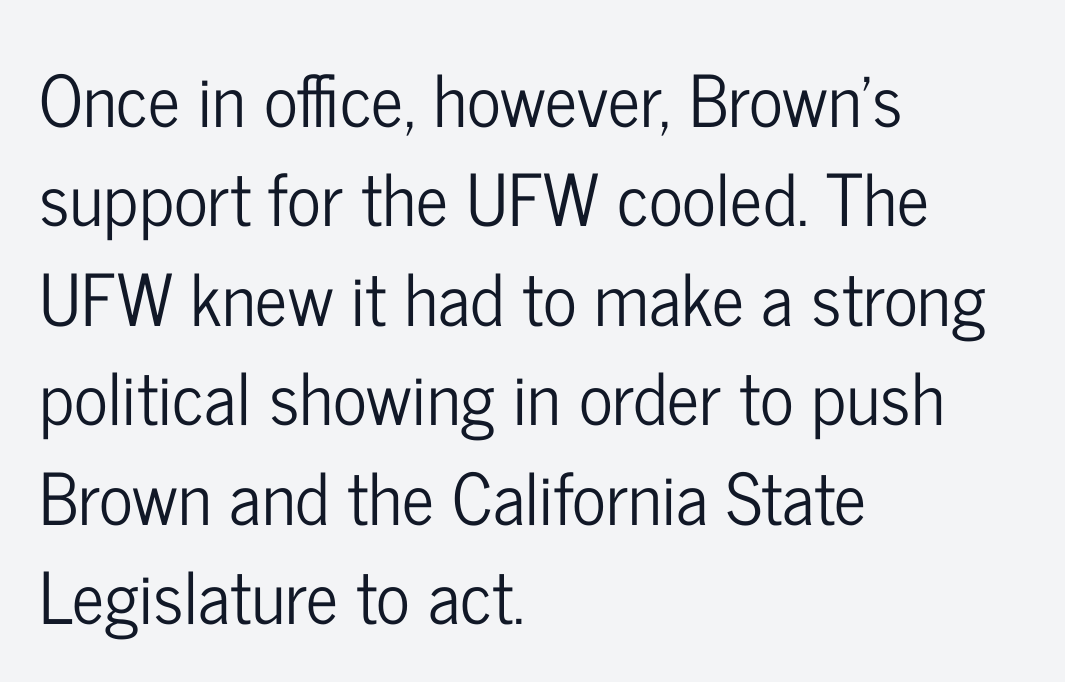
This sample is left-justified, so line endings fall wherever the words run out. Tall strokes in this sample are plumb rather than angled. The type family on display is of the sans-serif kind. Here the designer chose a conventional face with non-uniform glyph widths. The zone under the glyphs is completely vacant.
